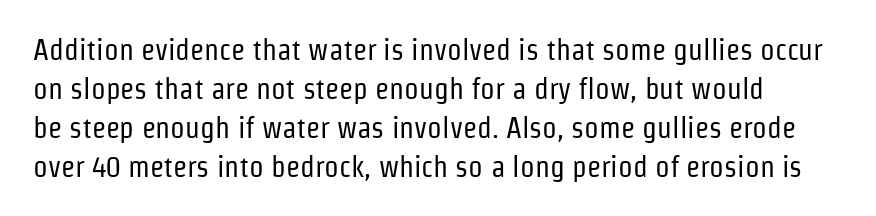
These lines keep a tight, regular rhythm from letter to letter. Does the lettering tilt? It doesn't — this is upright. Quick note: interline space is typical. Heft: none added — not bold. Look at the bottom of the vertical strokes: they stop flat, with no serifs. Beneath every word, the page is bare.
